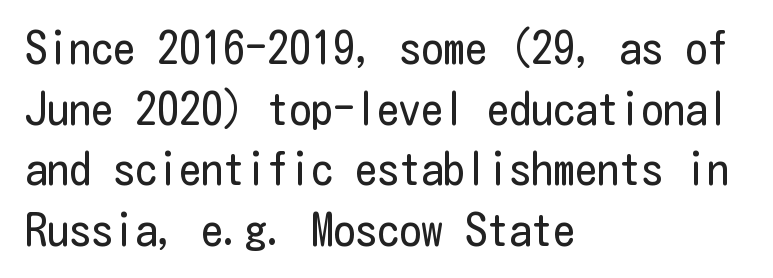
The image shows 44 px regular-weight, condensed sans-serif type, upright; set left-aligned, normal line spacing (1.38x), normal letter spacing, not underlined; low stroke contrast and a medium x-height.
